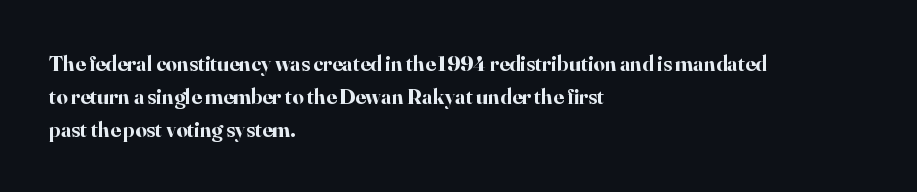
Nobody touched the tracking dial on this one. Alignment: flush left. Tall strokes in this sample are plumb rather than angled. Weight: bold.
